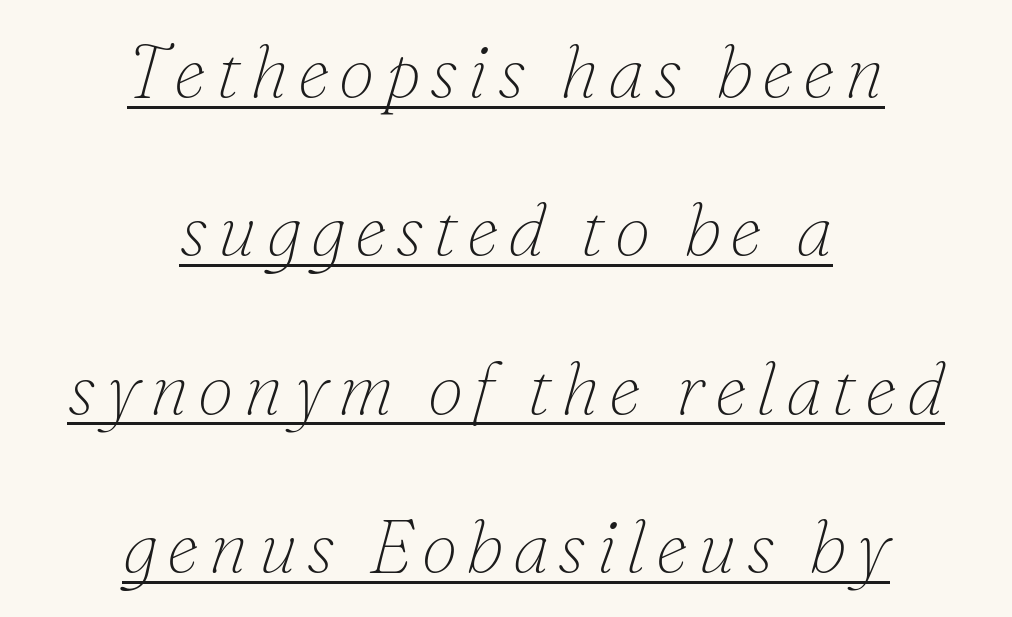
Q: Is the text bold? A: No.
Q: Is the text italic (slanted)? A: Yes, it leans right by about 16 degrees.
Q: Is the typeface a serif or a sans-serif typeface? A: Serif.
Q: Is the text underlined? A: Yes.
Q: How is the paragraph aligned? A: Centered.
Q: Is the spacing between lines tight, normal or loose? A: Loose.
Q: Width (condensed, normal, or wide)? A: Normal.
Q: Stroke contrast? A: Low.
Q: x-height? A: Small.
Q: Monospaced? A: No.
